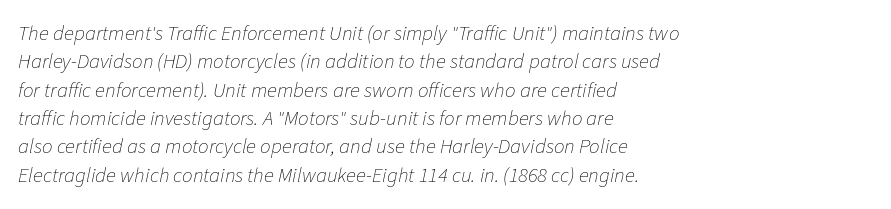
Q: Is the text bold? A: No.
Q: Is the text italic (slanted)? A: Yes, it leans right by about 11 degrees.
Q: Is the text underlined? A: No.
Q: How is the paragraph aligned? A: Left-aligned.
Q: Is the spacing between letters normal or unusually wide? A: Normal.
Q: Is the spacing between lines tight, normal or loose? A: Normal.
